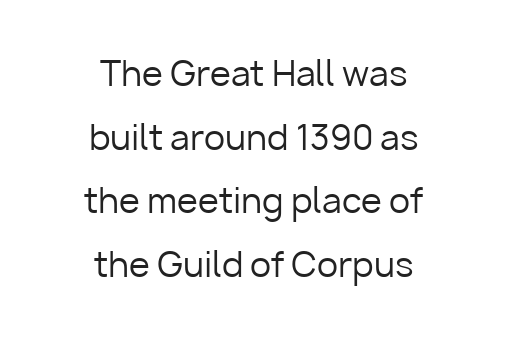
The image shows 34 px regular-weight sans-serif type, upright; set centered, line spacing 1.87x, normal letter spacing, not underlined; low stroke contrast and a medium x-height.
